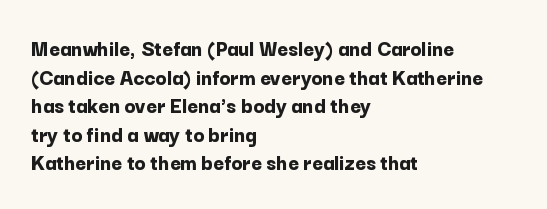
Every character sits straight up, as roman type does. Stroke thickness is high; the sample reads as a true bold. Inter-character spacing is left at the font's built-in metrics. Casual observation: everything's shoved over to the left. The specimen omits any rule beneath the text block's lines.
